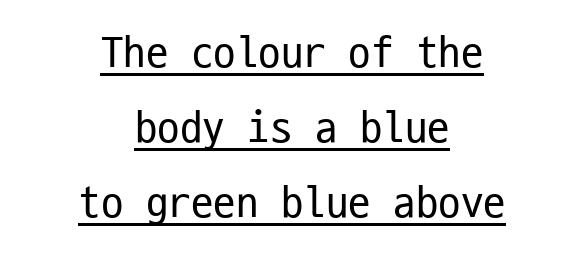
Q: Is the text bold? A: No.
Q: Is the text italic (slanted)? A: No, it is upright.
Q: Is the typeface a serif or a sans-serif typeface? A: Sans-serif.
Q: Is the text underlined? A: Yes.
Q: How is the paragraph aligned? A: Centered.
Q: Is the spacing between letters normal or unusually wide? A: Normal.
Q: Is the spacing between lines tight, normal or loose? A: Normal.
Q: Width (condensed, normal, or wide)? A: Condensed.
Q: Stroke contrast? A: Low.
Q: x-height? A: Medium.
Q: Monospaced? A: Yes.
